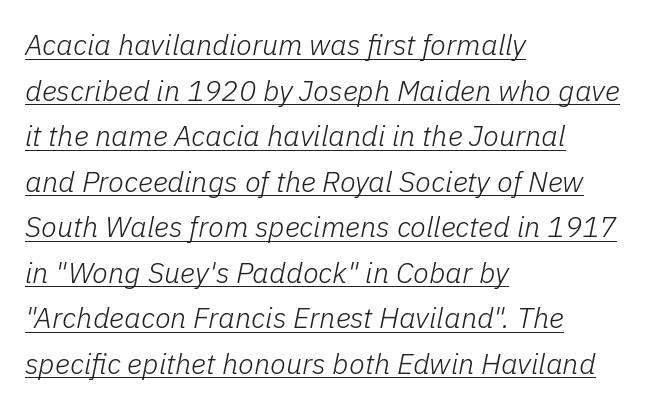
{"italic": "yes", "lean": "right", "slant_degrees": 11, "bold": "no", "weight": "light", "width": "normal", "stroke_contrast": "low", "x_height": "medium", "monospaced": "no", "underline": "yes", "align": "left", "line_spacing": "normal", "line_spacing_ratio": 1.57, "letter_spacing": "normal", "letter_spacing_em": 0.0, "glyph_px": 29}
